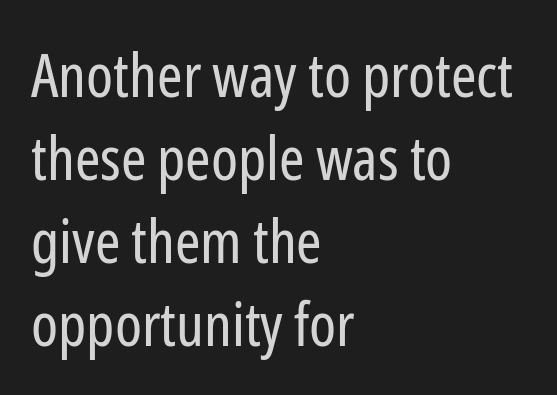
{"serif": "no", "italic": "no", "bold": "no", "weight": "regular", "width": "condensed", "stroke_contrast": "low", "x_height": "medium", "monospaced": "no", "underline": "no", "align": "left", "line_spacing": "normal", "line_spacing_ratio": 1.36, "letter_spacing": "normal", "letter_spacing_em": 0.0, "glyph_px": 61}
